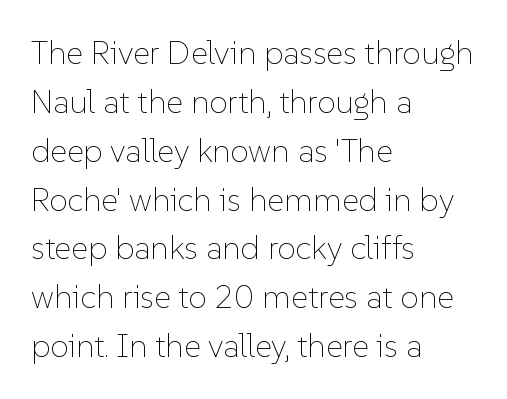
{"italic": "no", "bold": "no", "weight": "thin", "width": "normal", "stroke_contrast": "low", "x_height": "medium", "monospaced": "no", "underline": "no", "align": "left", "line_spacing": "normal", "line_spacing_ratio": 1.48, "letter_spacing": "normal", "letter_spacing_em": 0.0, "glyph_px": 33}
